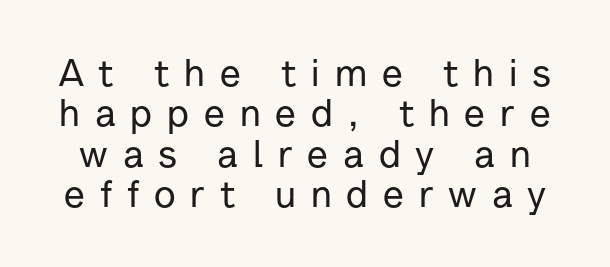
Display-style spreading of the glyphs; the letterfit is very open. Summary of vertical rhythm: compact, with narrow interline spacing. Varying glyph widths throughout — classic text-font behaviour. In terms of posture, this sample is upright. Check where the strokes stop: nothing finishes them off — pure sans. Just letters on the line, the space beneath them empty.
